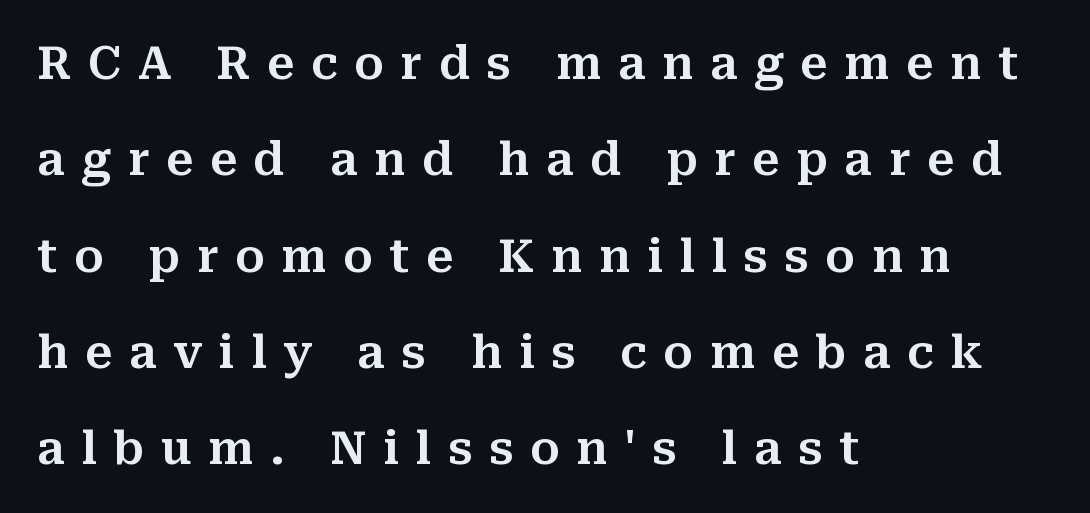
Small tapered or slab feet sit at the stroke ends, so this counts as serif. Horizontal alignment here is leftward, the default for most running prose. Check the space under the baseline: it is left empty. Whoever set this chose breathing room over compactness in the vertical rhythm. You could not count columns in this text — the font is proportionally spaced. Nope, not italic — everything's standing straight.
